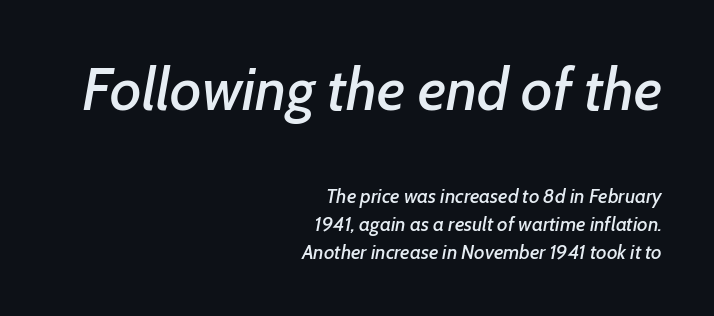
Q: Is the text italic (slanted)? A: Yes, it leans right by about 7 degrees.
Q: Is the text underlined? A: No.
Q: How is the paragraph aligned? A: Right-aligned.
Q: Is the spacing between letters normal or unusually wide? A: Normal.
Q: Is the spacing between lines tight, normal or loose? A: Normal.
Q: Which block of text is set in a larger size, the first (top) or the second (bottom)? A: The first (top) one.
Q: Width (condensed, normal, or wide)? A: Normal.
Q: Stroke contrast? A: Low.
Q: x-height? A: Medium.
Q: Monospaced? A: No.
